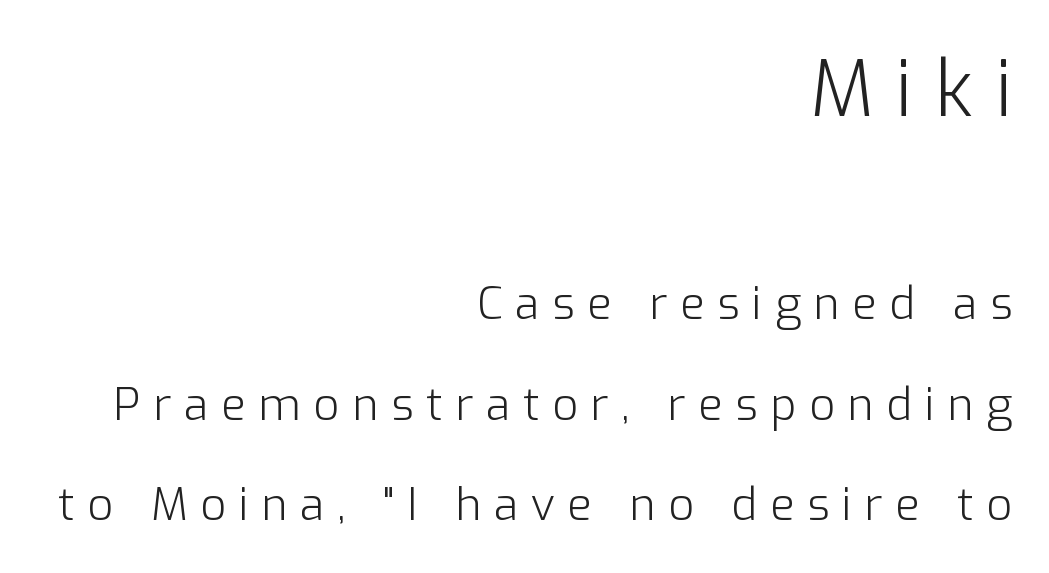
Q: Is the text bold? A: No.
Q: Is the text italic (slanted)? A: No, it is upright.
Q: Is the typeface a serif or a sans-serif typeface? A: Sans-serif.
Q: Is the text underlined? A: No.
Q: How is the paragraph aligned? A: Right-aligned.
Q: Is the spacing between letters normal or unusually wide? A: Unusually wide.
Q: Is the spacing between lines tight, normal or loose? A: Loose.
Q: Which block of text is set in a larger size, the first (top) or the second (bottom)? A: The first (top) one.
Q: Width (condensed, normal, or wide)? A: Normal.
Q: Stroke contrast? A: Low.
Q: x-height? A: Medium.
Q: Monospaced? A: No.
